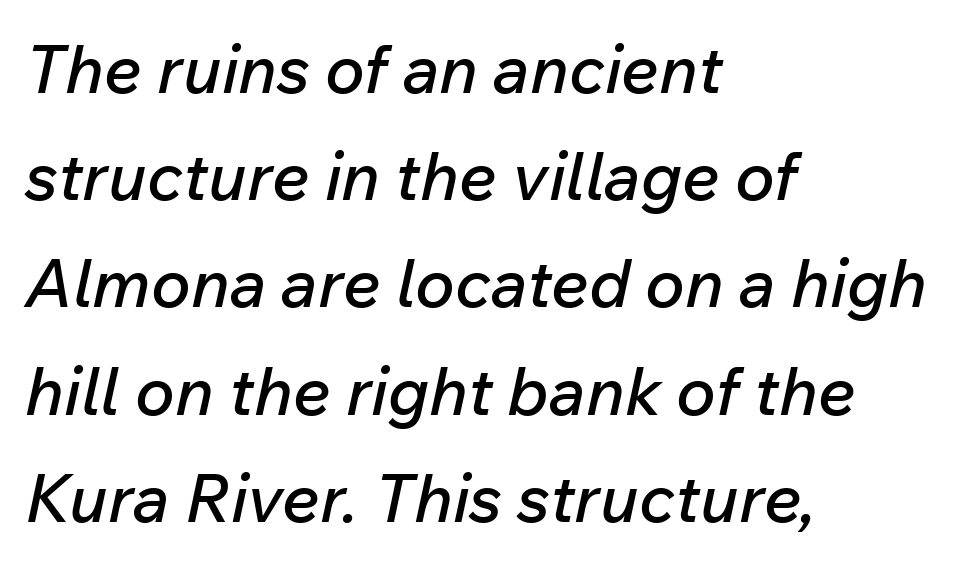
Looks like regular typesetting: each glyph gets only the width it needs. Regarding leading, the lines here are spaced in the standard way. The ragged edge is on the right, which tells us the setting is flush left. Slant detected: the letters are inclined.
